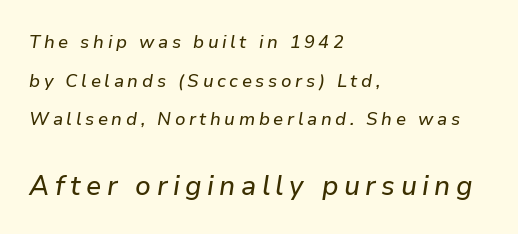
Q: Is the text italic (slanted)? A: Yes, it leans right by about 9 degrees.
Q: Is the text underlined? A: No.
Q: How is the paragraph aligned? A: Left-aligned.
Q: Is the spacing between letters normal or unusually wide? A: Unusually wide.
Q: Is the spacing between lines tight, normal or loose? A: Loose.
Q: Which block of text is set in a larger size, the first (top) or the second (bottom)? A: The second (bottom) one.
